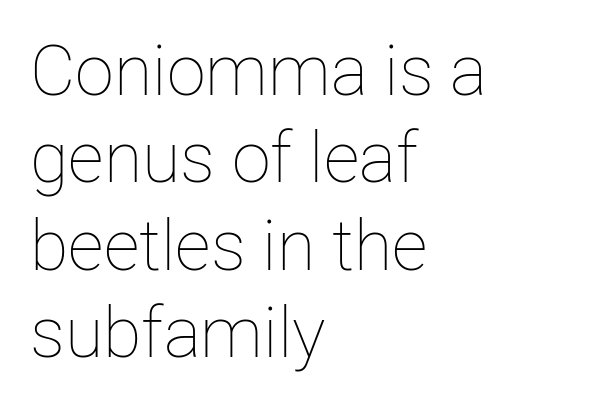
Q: Is the text bold? A: No.
Q: Is the text italic (slanted)? A: No, it is upright.
Q: Is the text underlined? A: No.
Q: How is the paragraph aligned? A: Left-aligned.
Q: Is the spacing between letters normal or unusually wide? A: Normal.
Q: Is the spacing between lines tight, normal or loose? A: Normal.
Q: Width (condensed, normal, or wide)? A: Normal.
Q: Stroke contrast? A: Low.
Q: x-height? A: Medium.
Q: Monospaced? A: No.
